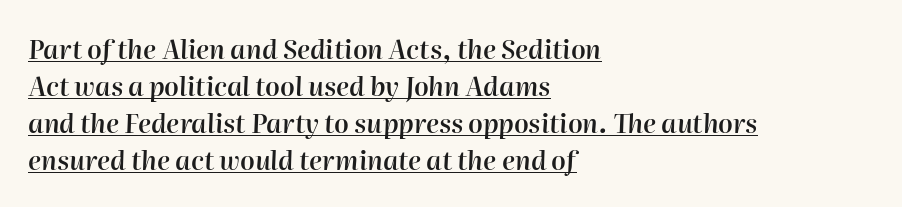
Leading matches the norm, producing a regular column. All the whitespace from short lines collects on the right. The typography opts for an oblique posture over an upright one. Looks like someone drew a line under every word here. Notice the strokes are somewhat thickened but not fully heavy: this is a semibold.
